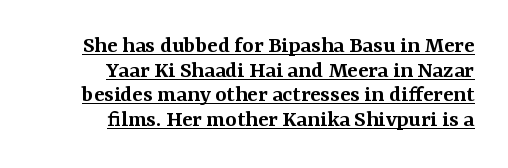
Regarding leading, the lines here are crowded together. Emphasis is given by a line drawn under the lettering. This rendering leaves character spacing at its baseline value. A roman cut, with each character standing at attention. How heavy is the stroke? Medium-heavy — a semibold, shy of bold.
